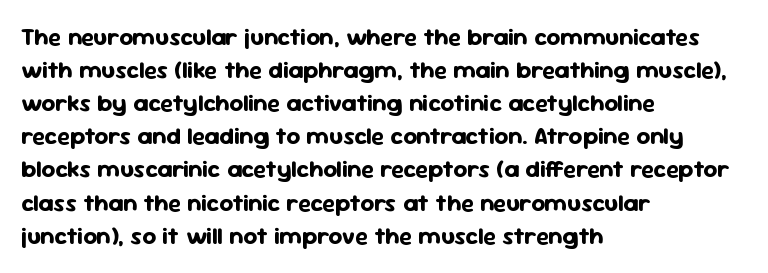
The image shows 24 px bold type, upright; set left-aligned, normal line spacing (1.38x), normal letter spacing, not underlined.
